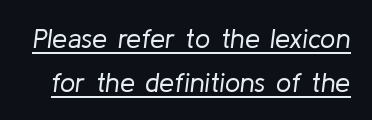
Q: Is the text bold? A: No.
Q: Is the text italic (slanted)? A: Yes, it leans right by about 8 degrees.
Q: Is the text underlined? A: Yes.
Q: Is the spacing between letters normal or unusually wide? A: Normal.
Q: Is the spacing between lines tight, normal or loose? A: Normal.
